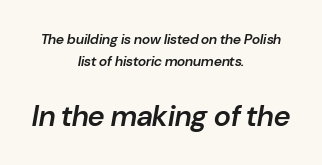
{"italic": "yes", "lean": "right", "slant_degrees": 10, "bold": "semi", "weight": "semibold", "width": "normal", "stroke_contrast": "low", "x_height": "medium", "monospaced": "no", "underline": "no", "align": "center", "line_spacing": "normal", "line_spacing_ratio": 1.55, "letter_spacing": "normal", "letter_spacing_em": 0.0, "larger_block": "second", "size_ratio": 2.07, "glyph_px": 29}
